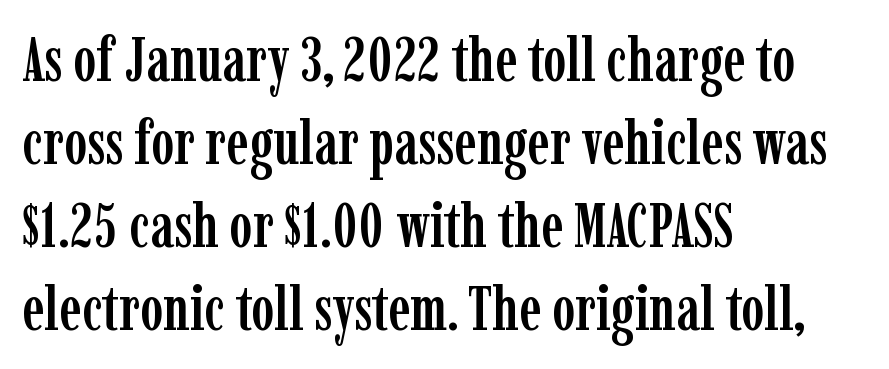
Q: Is the text italic (slanted)? A: No, it is upright.
Q: Is the typeface a serif or a sans-serif typeface? A: Serif.
Q: Is the text underlined? A: No.
Q: How is the paragraph aligned? A: Left-aligned.
Q: Is the spacing between letters normal or unusually wide? A: Normal.
Q: Is the spacing between lines tight, normal or loose? A: Normal.
Q: Width (condensed, normal, or wide)? A: Condensed.
Q: Stroke contrast? A: Low.
Q: x-height? A: Medium.
Q: Monospaced? A: No.
